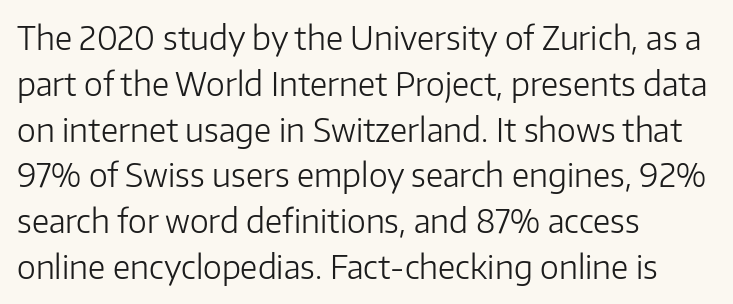
Standard letterfit; no display-style spreading of the glyphs. On a weight scale, this lands at 450 or below. The glyphs in this specimen are sans serif. Each letter keeps its own natural width here, so spacing adapts to shape. The glyphs are unaccompanied by any horizontal stroke below them.
